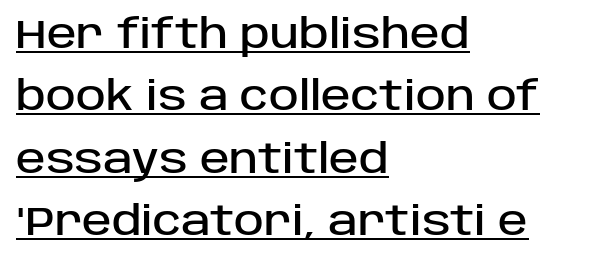
The typeface chosen for these lines omits serifs. Looks like someone drew a line under every word here. The rows are spaced the way most documents space them. Here the designer chose a conventional face with non-uniform glyph widths. Line starts are locked; line ends wander.
